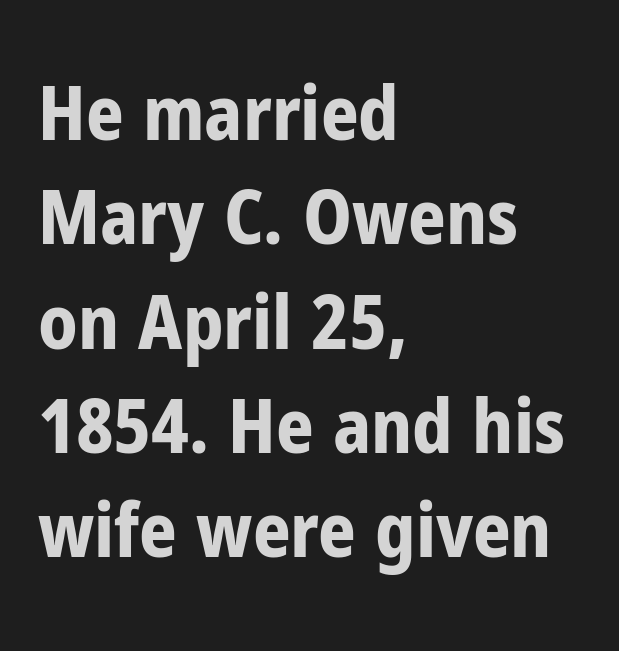
Q: Is the text bold? A: Yes.
Q: Is the text italic (slanted)? A: No, it is upright.
Q: Is the typeface a serif or a sans-serif typeface? A: Sans-serif.
Q: Is the text underlined? A: No.
Q: How is the paragraph aligned? A: Left-aligned.
Q: Is the spacing between letters normal or unusually wide? A: Normal.
Q: Is the spacing between lines tight, normal or loose? A: Normal.
Q: Width (condensed, normal, or wide)? A: Condensed.
Q: Stroke contrast? A: Low.
Q: x-height? A: Medium.
Q: Monospaced? A: No.
